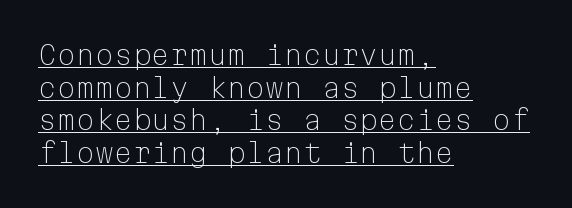
Q: Is the text bold? A: No.
Q: Is the text italic (slanted)? A: No, it is upright.
Q: Is the text underlined? A: Yes.
Q: How is the paragraph aligned? A: Left-aligned.
Q: Is the spacing between letters normal or unusually wide? A: Normal.
